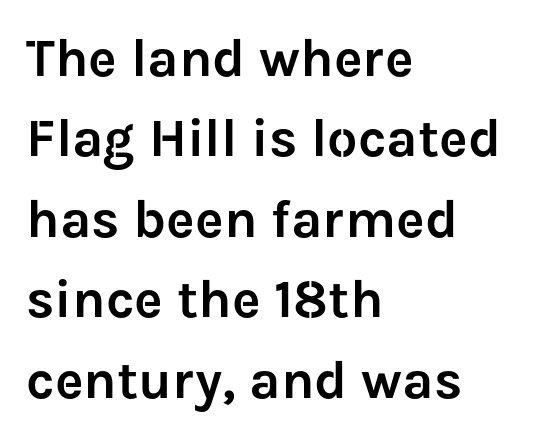
The image shows 54 px sans-serif type, upright; set left-aligned, normal line spacing (1.49x), normal letter spacing, not underlined; low stroke contrast and a medium x-height.
